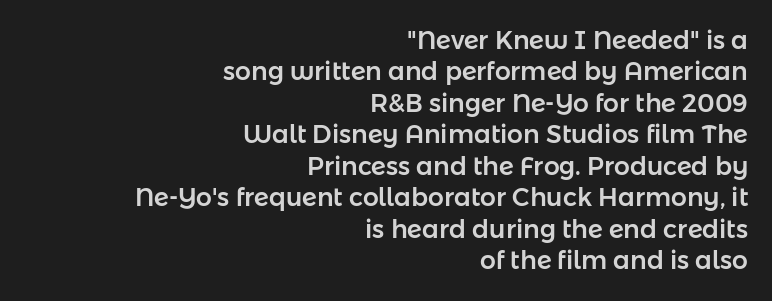
The image shows 25 px text type, upright; set right-aligned, normal line spacing (1.26x), normal letter spacing, not underlined.
